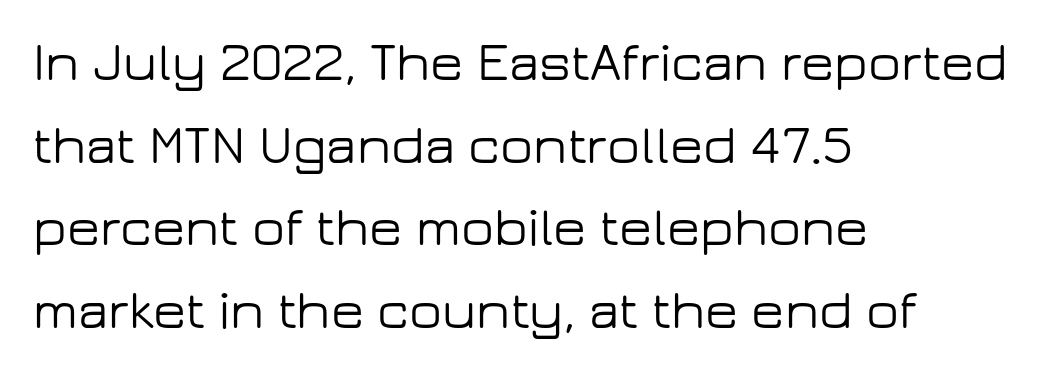
Q: Is the text italic (slanted)? A: No, it is upright.
Q: Is the typeface a serif or a sans-serif typeface? A: Sans-serif.
Q: Is the text underlined? A: No.
Q: How is the paragraph aligned? A: Left-aligned.
Q: Is the spacing between letters normal or unusually wide? A: Normal.
Q: Is the spacing between lines tight, normal or loose? A: Normal.
Q: Width (condensed, normal, or wide)? A: Wide.
Q: Stroke contrast? A: Low.
Q: x-height? A: Medium.
Q: Monospaced? A: No.
